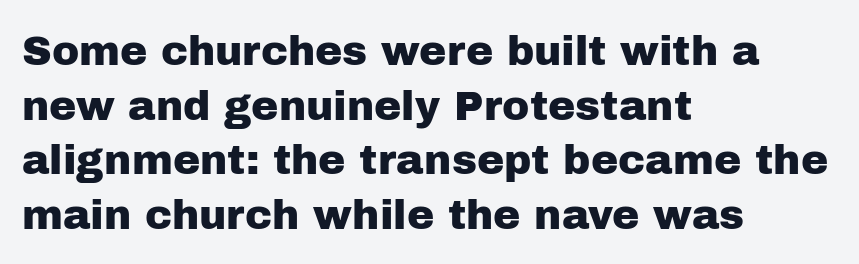
{"serif": "no", "italic": "no", "width": "normal", "stroke_contrast": "low", "x_height": "medium", "monospaced": "no", "underline": "no", "align": "left", "line_spacing": "normal", "line_spacing_ratio": 1.33, "letter_spacing": "normal", "letter_spacing_em": 0.0, "glyph_px": 41}
